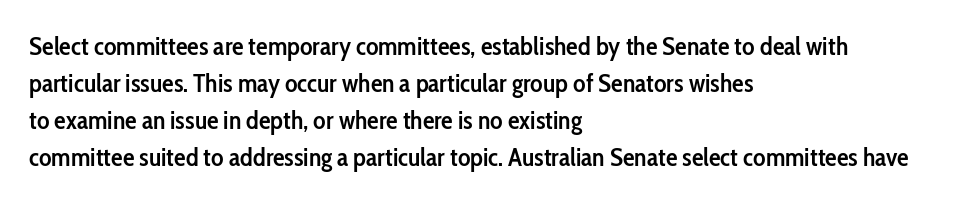
Q: Is the text bold? A: Semi-bold.
Q: Is the text italic (slanted)? A: No, it is upright.
Q: Is the text underlined? A: No.
Q: How is the paragraph aligned? A: Left-aligned.
Q: Is the spacing between letters normal or unusually wide? A: Normal.
Q: Is the spacing between lines tight, normal or loose? A: Normal.
